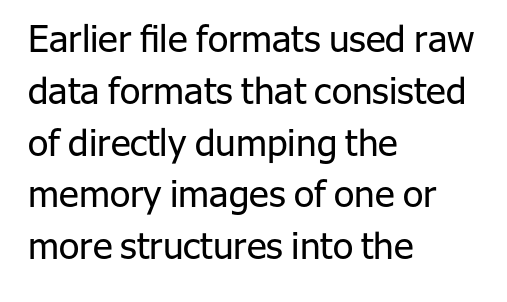
{"serif": "no", "italic": "no", "bold": "no", "weight": "regular", "width": "normal", "stroke_contrast": "low", "x_height": "medium", "monospaced": "no", "underline": "no", "align": "left", "line_spacing": "normal", "line_spacing_ratio": 1.4, "letter_spacing": "normal", "letter_spacing_em": 0.0, "glyph_px": 37}
